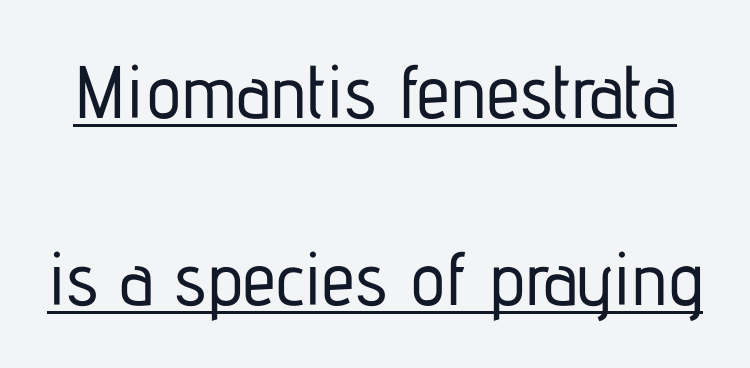
{"serif": "no", "italic": "no", "width": "condensed", "stroke_contrast": "low", "x_height": "medium", "monospaced": "no", "underline": "yes", "line_spacing": "loose", "line_spacing_ratio": 2.49, "letter_spacing": "normal", "letter_spacing_em": 0.0, "glyph_px": 75}
